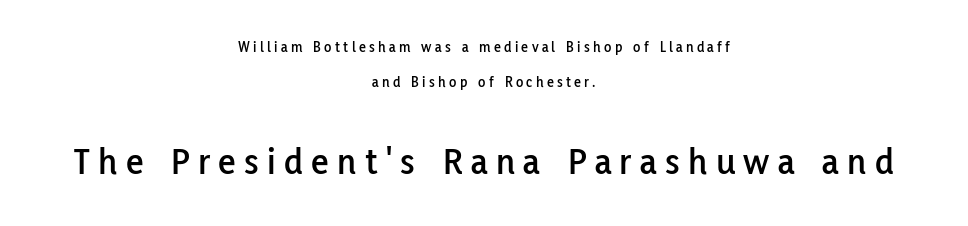
{"serif": "no", "italic": "no", "width": "normal", "stroke_contrast": "low", "x_height": "medium", "monospaced": "no", "underline": "no", "align": "center", "line_spacing": "loose", "line_spacing_ratio": 2.32, "letter_spacing": "wide", "letter_spacing_em": 0.22, "larger_block": "second", "size_ratio": 2.53, "glyph_px": 38}
